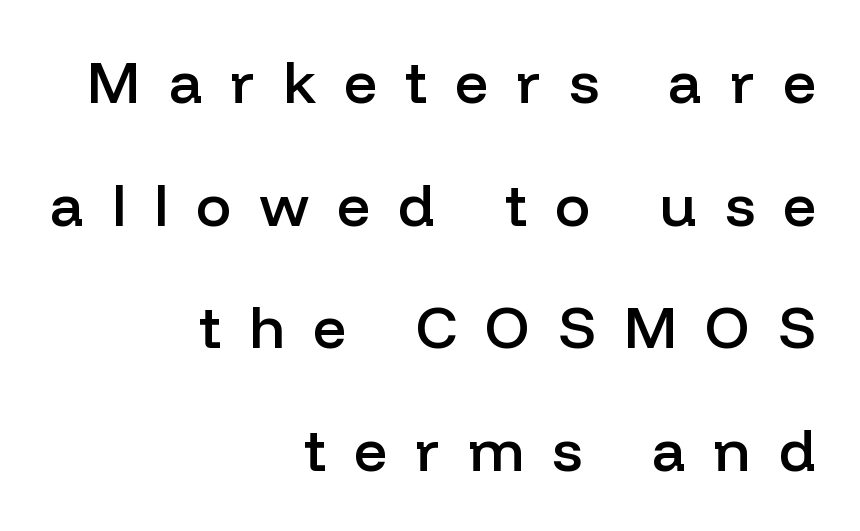
{"serif": "no", "italic": "no", "bold": "semi", "weight": "semibold", "width": "normal", "stroke_contrast": "low", "x_height": "medium", "monospaced": "no", "underline": "no", "align": "right", "line_spacing": "loose", "line_spacing_ratio": 2.08, "letter_spacing": "wide", "letter_spacing_em": 0.47, "glyph_px": 59}
